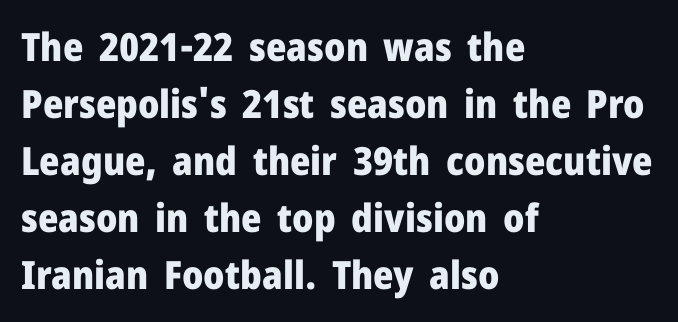
{"serif": "no", "italic": "no", "bold": "yes", "weight": "heavy", "width": "normal", "stroke_contrast": "low", "x_height": "medium", "monospaced": "no", "underline": "no", "align": "left", "line_spacing": "normal", "line_spacing_ratio": 1.46, "letter_spacing": "normal", "letter_spacing_em": 0.0, "glyph_px": 39}
